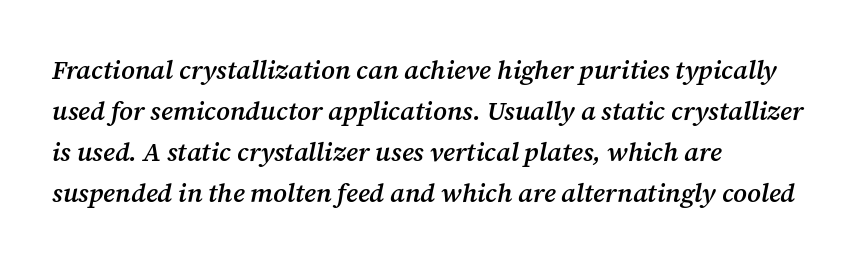
Quick note: interline space is typical. The face used here is rendered with its standard letterfit. Left-aligned paragraph, ragged on the right. The face used here has a pronounced slope to its letters. Quick note: underline off.
